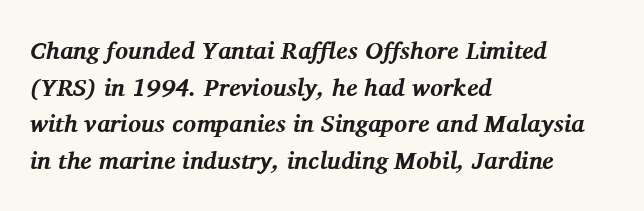
Q: Is the text bold? A: Yes.
Q: Is the text italic (slanted)? A: Yes, it leans right by about 11 degrees.
Q: Is the text underlined? A: No.
Q: How is the paragraph aligned? A: Left-aligned.
Q: Is the spacing between letters normal or unusually wide? A: Normal.
Q: Is the spacing between lines tight, normal or loose? A: Normal.
